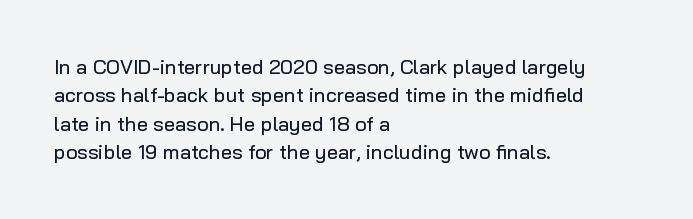
Reading down the block, your eye returns to a fixed left position each line. What stands out about the letter spacing? Nothing — it is the standard amount. The specimen reads as upright at a glance. The designer left line spacing at the default.
